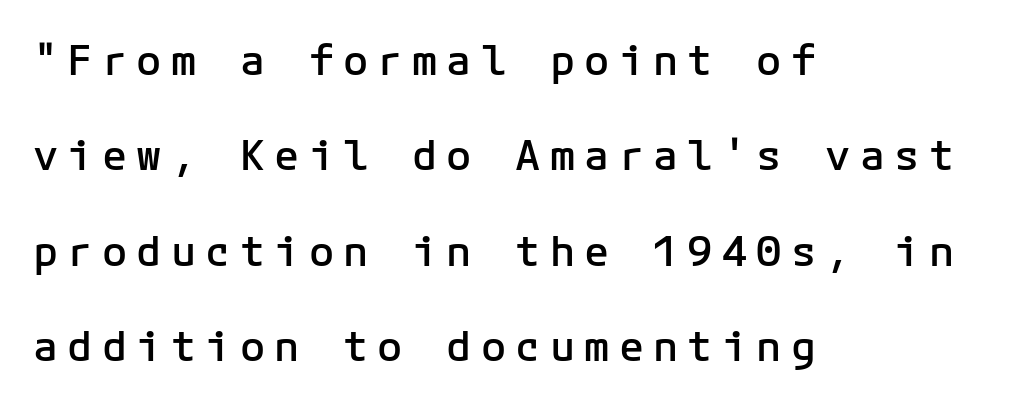
{"serif": "no", "italic": "no", "bold": "semi", "weight": "semibold", "width": "normal", "stroke_contrast": "low", "x_height": "medium", "underline": "no", "align": "left", "line_spacing": "loose", "line_spacing_ratio": 2.27, "letter_spacing": "wide", "letter_spacing_em": 0.22, "glyph_px": 42}
